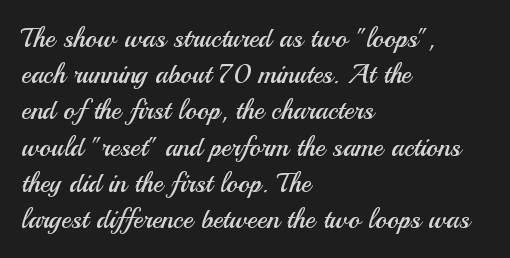
The strokes carry an ordinary text weight at most. Teacher's note: observe the even left margin — that is flush-left alignment. The lines sit at an ordinary, default distance from one another. Does extra space separate the letters? No, they use regular spacing. The specimen omits any rule beneath the text block's lines.
